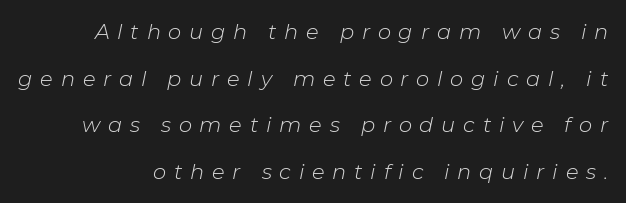
Check under the words: just untouched page. The typesetter chose a ragged-left arrangement here. The designer dialed line spacing up above the default. The whole block is typeset with a tilt. The font sits on the lighter half of the weight spectrum, regular included.
